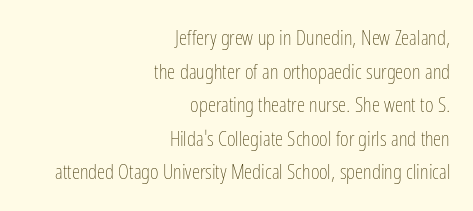
Q: Is the text bold? A: No.
Q: Is the text italic (slanted)? A: No, it is upright.
Q: Is the text underlined? A: No.
Q: How is the paragraph aligned? A: Right-aligned.
Q: Is the spacing between letters normal or unusually wide? A: Normal.
Q: Is the spacing between lines tight, normal or loose? A: Normal.
